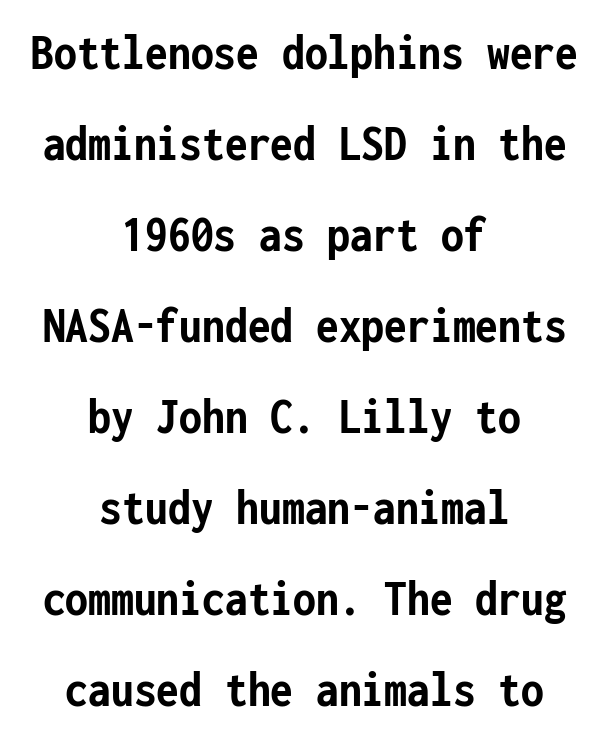
{"serif": "no", "italic": "no", "bold": "yes", "weight": "semibold", "width": "condensed", "stroke_contrast": "low", "x_height": "medium", "monospaced": "yes", "underline": "no", "align": "center", "line_spacing_ratio": 1.75, "letter_spacing": "normal", "letter_spacing_em": 0.0, "glyph_px": 52}
